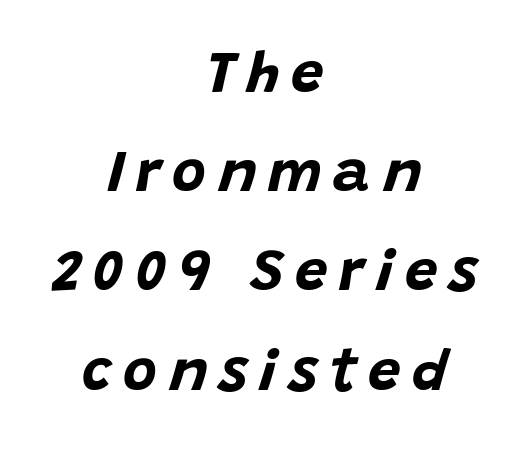
Q: Is the text bold? A: Yes.
Q: Is the text italic (slanted)? A: Yes, it leans right by about 15 degrees.
Q: Is the text underlined? A: No.
Q: How is the paragraph aligned? A: Centered.
Q: Is the spacing between letters normal or unusually wide? A: Unusually wide.
Q: Width (condensed, normal, or wide)? A: Normal.
Q: Stroke contrast? A: Low.
Q: x-height? A: Large.
Q: Monospaced? A: No.
